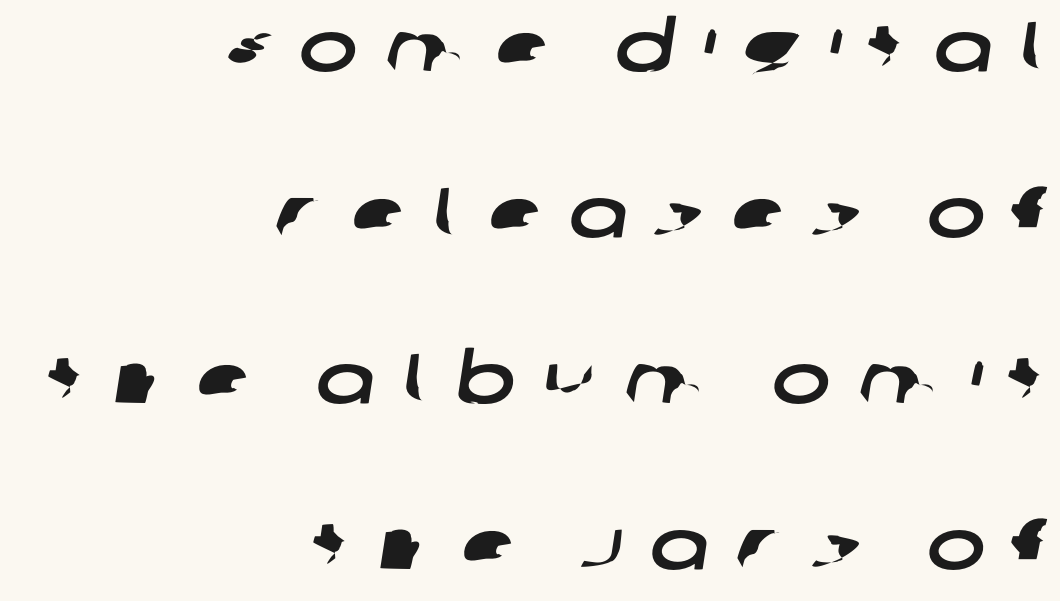
{"serif": "no", "width": "wide", "stroke_contrast": "low", "x_height": "large", "monospaced": "no", "underline": "no", "align": "right", "line_spacing": "loose", "line_spacing_ratio": 2.37, "letter_spacing": "wide", "letter_spacing_em": 0.39, "glyph_px": 70}
